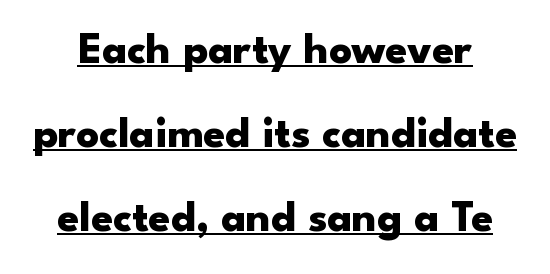
As a designer I'd log this as weight 700, bold. The font's upright variant was chosen for this text. Are there feet on the stems? There aren't — it's a sans. Underlining? Definitely there. The line texture is even and compact thanks to regular tracking. The space between consecutive lines is lavish.
